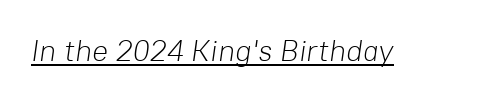
{"italic": "yes", "lean": "right", "slant_degrees": 8, "bold": "no", "weight": "light", "width": "normal", "stroke_contrast": "low", "x_height": "medium", "monospaced": "no", "underline": "yes", "letter_spacing": "normal", "letter_spacing_em": 0.0, "glyph_px": 30}
